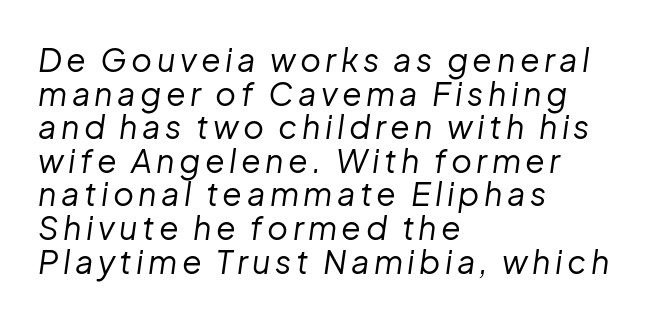
Q: Is the text bold? A: No.
Q: Is the text italic (slanted)? A: Yes, it leans right by about 8 degrees.
Q: Is the text underlined? A: No.
Q: How is the paragraph aligned? A: Left-aligned.
Q: Is the spacing between lines tight, normal or loose? A: Tight.
Q: Width (condensed, normal, or wide)? A: Normal.
Q: Stroke contrast? A: Low.
Q: x-height? A: Medium.
Q: Monospaced? A: No.
